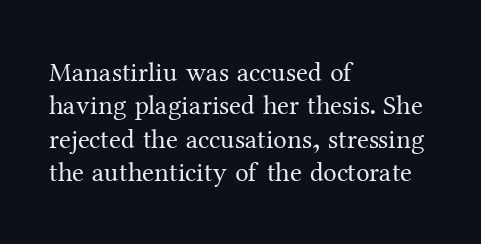
{"italic": "no", "bold": "no", "underline": "no", "align": "left", "line_spacing_ratio": 1.24, "letter_spacing": "normal", "letter_spacing_em": 0.0, "glyph_px": 27}
